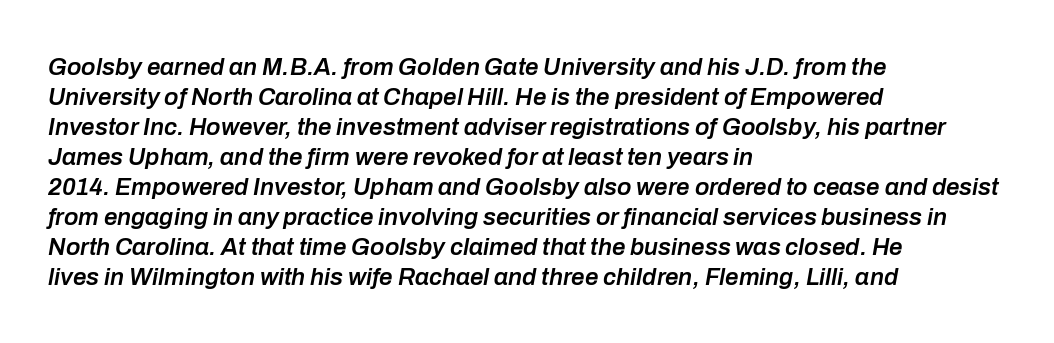
Would a proofreader flag this as italicized? Yes. Compared with typical paragraphs, the rows here are spaced about the same. In CSS terms this would be text-align: left. Caption: standard tracking, unaltered. Slightly chunky letters — semibold, I'd say, not full bold. The area under the type is left untouched.
